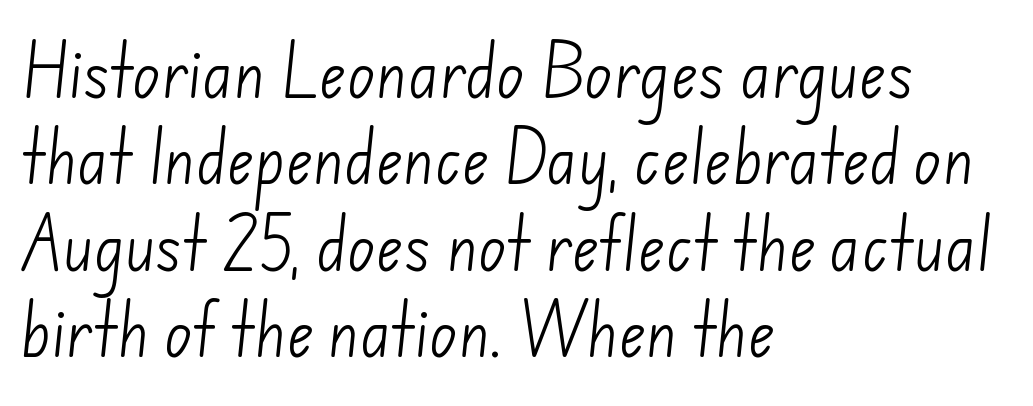
{"serif": "no", "bold": "no", "weight": "light", "width": "normal", "stroke_contrast": "low", "x_height": "small", "monospaced": "no", "underline": "no", "align": "left", "line_spacing": "normal", "line_spacing_ratio": 1.49, "letter_spacing": "normal", "letter_spacing_em": 0.0, "glyph_px": 58}
